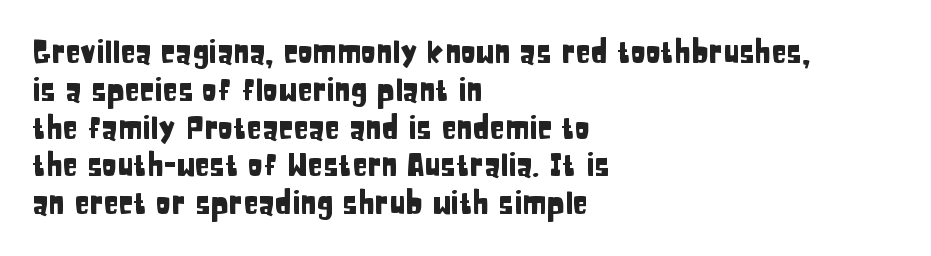
The image shows 31 px condensed sans-serif type, upright; set left-aligned, line spacing 1.22x, normal letter spacing, not underlined; low stroke contrast and a large x-height.
